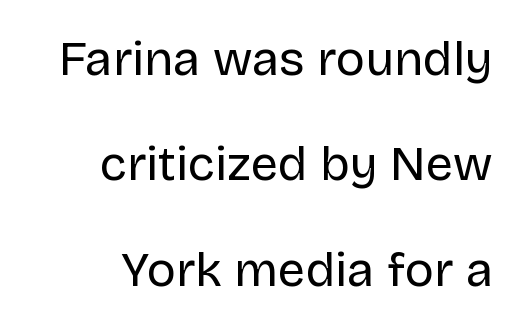
Q: Is the text bold? A: No.
Q: Is the text italic (slanted)? A: No, it is upright.
Q: Is the typeface a serif or a sans-serif typeface? A: Sans-serif.
Q: Is the text underlined? A: No.
Q: How is the paragraph aligned? A: Right-aligned.
Q: Is the spacing between letters normal or unusually wide? A: Normal.
Q: Is the spacing between lines tight, normal or loose? A: Loose.
Q: Width (condensed, normal, or wide)? A: Normal.
Q: Stroke contrast? A: Low.
Q: x-height? A: Large.
Q: Monospaced? A: No.
